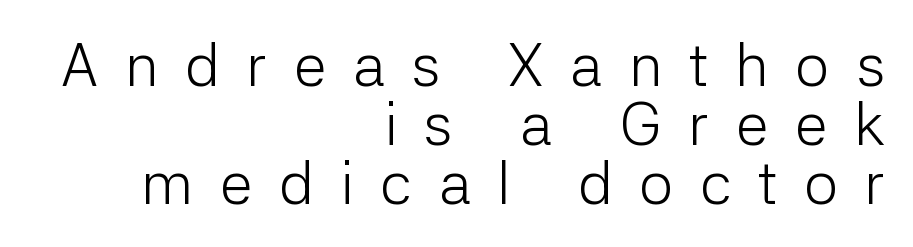
The image shows 60 px light sans-serif type, upright; set right-aligned, tight line spacing (0.98x), unusually wide letter spacing (+0.44 em), not underlined; low stroke contrast and a medium x-height.
